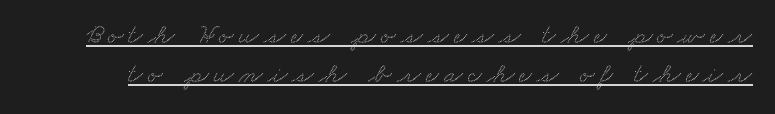
Q: Is the typeface a serif or a sans-serif typeface? A: Serif.
Q: Is the text underlined? A: Yes.
Q: Is the spacing between lines tight, normal or loose? A: Normal.
Q: Width (condensed, normal, or wide)? A: Wide.
Q: Stroke contrast? A: Medium.
Q: x-height? A: Small.
Q: Monospaced? A: No.
